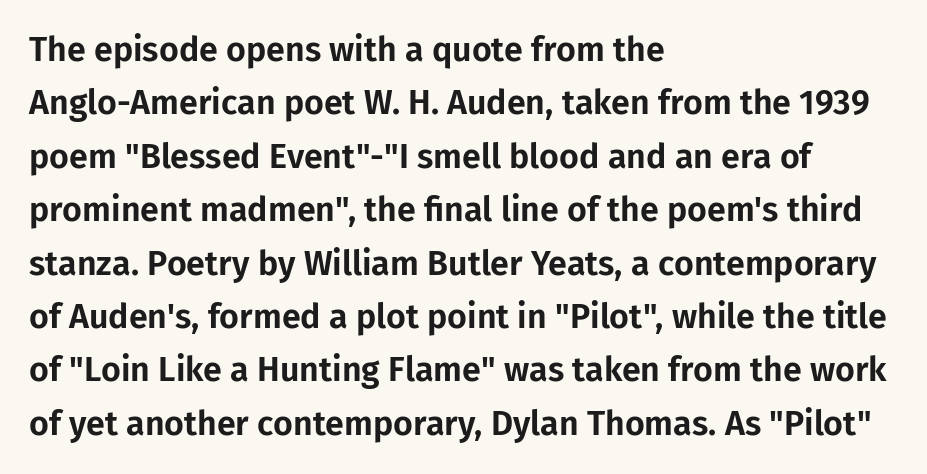
Is this a fixed-width face? No — the glyphs have proportional, varying widths. Nothing unusual about the tracking: characters are spaced as the font intends. The characters display no serif detailing; their extremities are plain. Horizontal alignment here is leftward, the default for most running prose.
